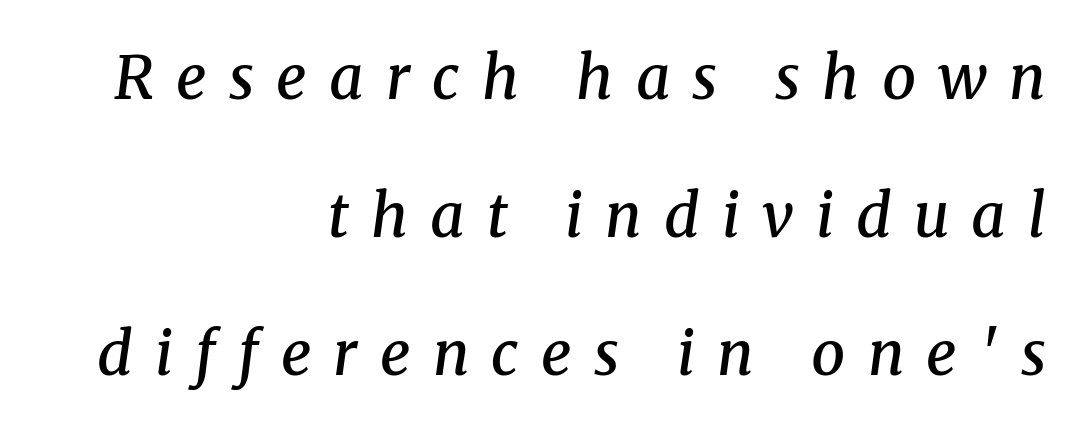
A typesetter would label this face a serif. Compared with typical body copy, the letter spacing here is much looser. Stroke thickness is moderately raised; the sample reads as semibold. Compared with a flush-left layout, this one pins lines to the opposite, right side.
